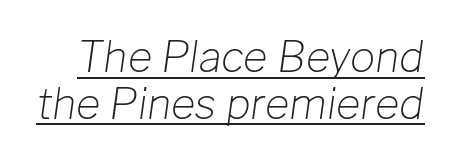
Q: Is the text bold? A: No.
Q: Is the text italic (slanted)? A: Yes, it leans right by about 8 degrees.
Q: Is the text underlined? A: Yes.
Q: Is the spacing between letters normal or unusually wide? A: Normal.
Q: Is the spacing between lines tight, normal or loose? A: Tight.
Q: Width (condensed, normal, or wide)? A: Normal.
Q: Stroke contrast? A: Low.
Q: x-height? A: Medium.
Q: Monospaced? A: No.
